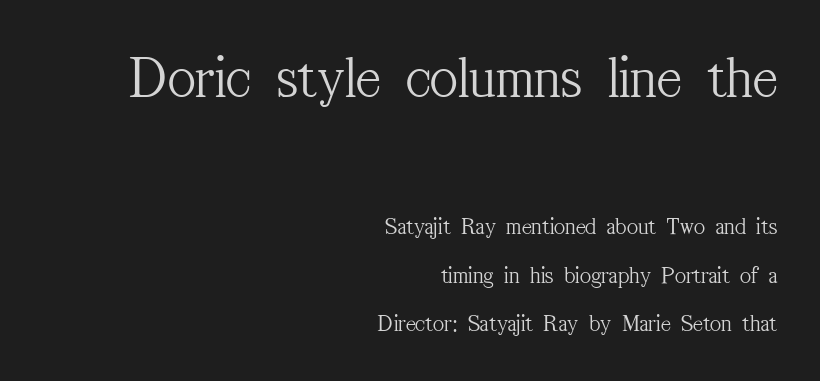
The image shows 60 px light, condensed serif type, upright; set right-aligned, loose line spacing (2.02x), normal letter spacing, not underlined; the first (top) block is 2.5x larger; medium stroke contrast and a medium x-height.
